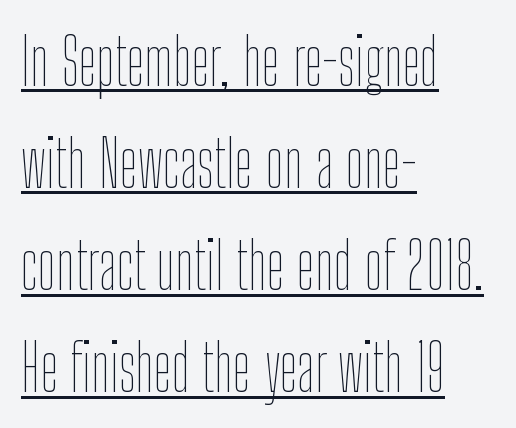
The face looks like a standard text weight, possibly lighter. Characters follow at the spacing the type designer built in. The axis of the letterforms is exactly vertical. One glance says typical: line gaps are just what's usual. Horizontal alignment here is leftward, the default for most running prose.
